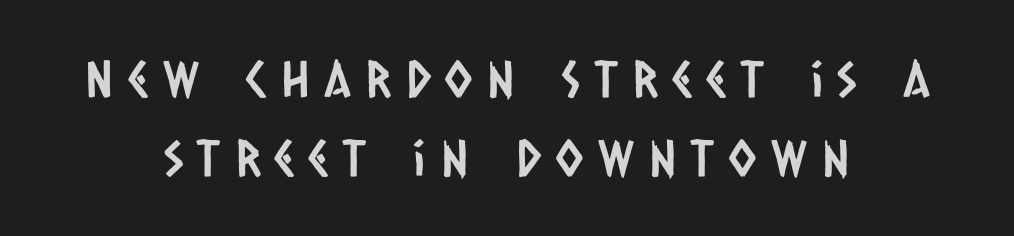
The paragraph has two soft edges and a firm central axis. A typesetter would call this leading conventional body-copy spacing. What stands out about the letter spacing? Its width — letters are far apart. The glyphs in this specimen are sans serif. Here the designer chose a conventional face with non-uniform glyph widths.
